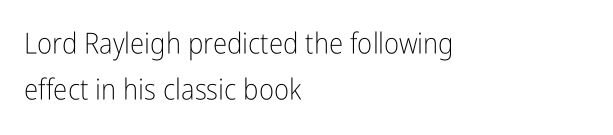
{"serif": "no", "italic": "no", "bold": "no", "weight": "light", "width": "condensed", "stroke_contrast": "low", "x_height": "medium", "monospaced": "no", "underline": "no", "align": "left", "line_spacing": "normal", "line_spacing_ratio": 1.6, "letter_spacing": "normal", "letter_spacing_em": 0.0, "glyph_px": 29}
